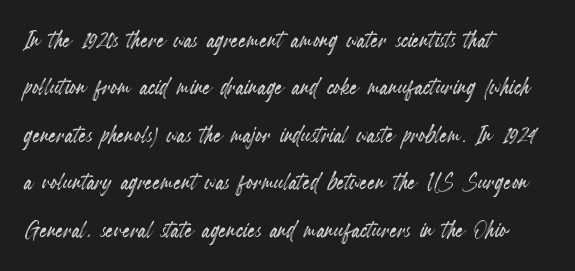
The image shows 30 px condensed type; set left-aligned, normal line spacing (1.58x), normal letter spacing, not underlined; a small x-height.
